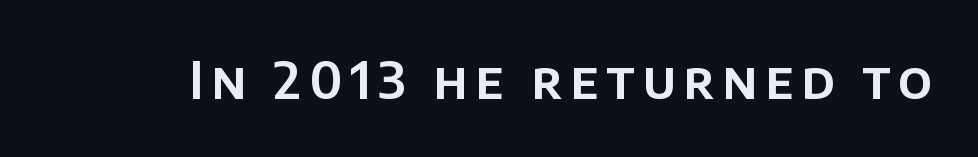
The image shows 51 px sans-serif type, upright; set not underlined; low stroke contrast and a large x-height.
